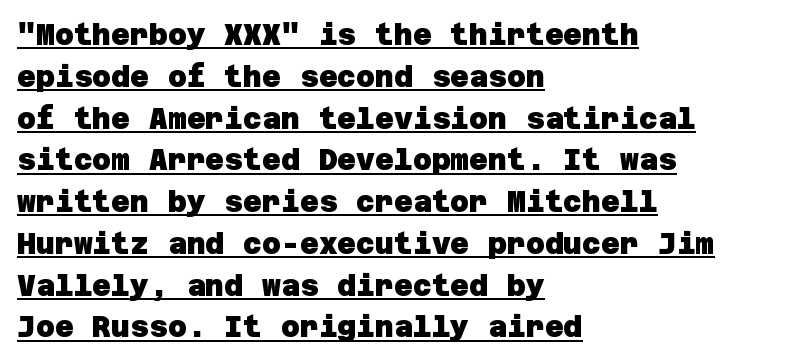
Short and long lines alike share a common starting point at left. The passage shown is emphatically bold. Does a line run under the words? Yes, clearly. Check where the strokes stop: nothing finishes them off — pure sans.
